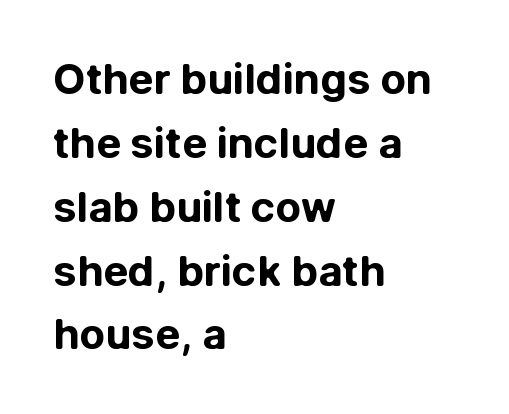
Q: Is the text bold? A: Yes.
Q: Is the text italic (slanted)? A: No, it is upright.
Q: Is the typeface a serif or a sans-serif typeface? A: Sans-serif.
Q: Is the text underlined? A: No.
Q: How is the paragraph aligned? A: Left-aligned.
Q: Is the spacing between letters normal or unusually wide? A: Normal.
Q: Is the spacing between lines tight, normal or loose? A: Normal.
Q: Width (condensed, normal, or wide)? A: Normal.
Q: Stroke contrast? A: Low.
Q: x-height? A: Medium.
Q: Monospaced? A: No.
